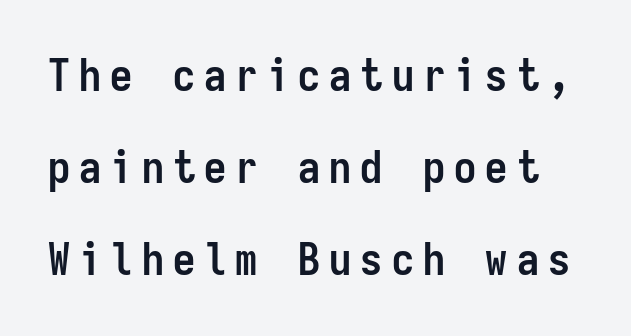
The image shows 44 px semibold, condensed sans-serif type, upright, monospaced; set loose line spacing (2.09x), unusually wide letter spacing (+0.21 em), not underlined; low stroke contrast and a medium x-height.
